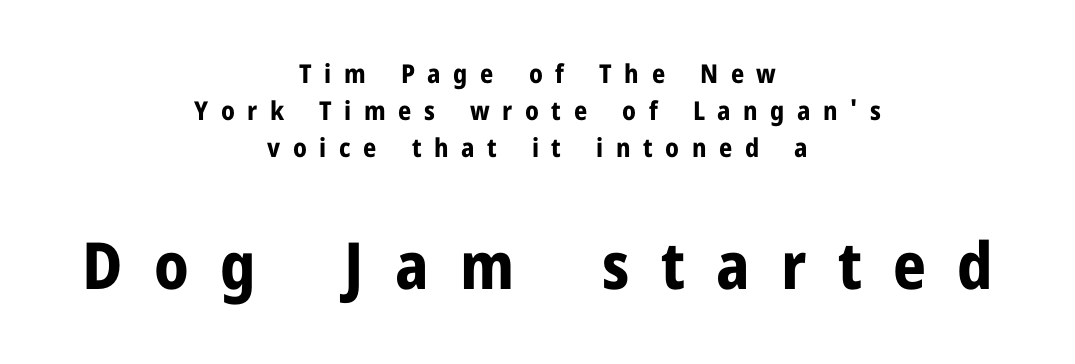
{"serif": "no", "italic": "no", "bold": "yes", "weight": "bold", "width": "normal", "stroke_contrast": "low", "x_height": "medium", "monospaced": "no", "underline": "no", "align": "center", "line_spacing": "normal", "line_spacing_ratio": 1.43, "letter_spacing": "wide", "letter_spacing_em": 0.48, "larger_block": "second", "size_ratio": 2.5, "glyph_px": 65}
